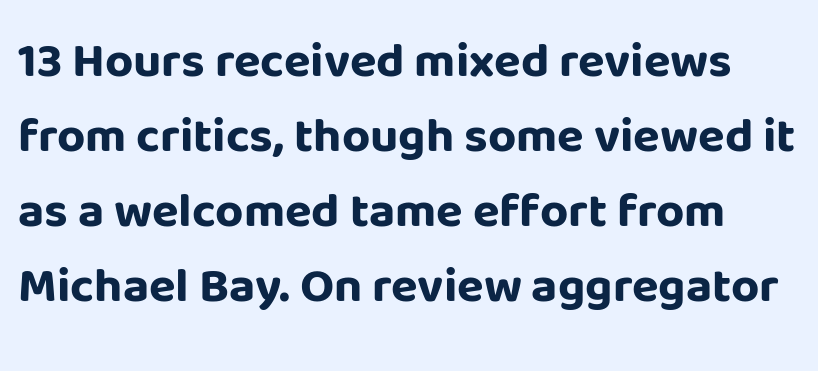
The image shows 49 px bold sans-serif type, upright; set normal line spacing (1.53x), normal letter spacing, not underlined; low stroke contrast and a large x-height.
